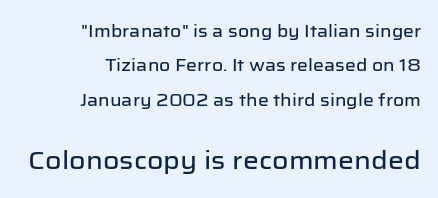
Q: Is the text italic (slanted)? A: No, it is upright.
Q: Is the text underlined? A: No.
Q: How is the paragraph aligned? A: Right-aligned.
Q: Is the spacing between letters normal or unusually wide? A: Normal.
Q: Is the spacing between lines tight, normal or loose? A: Loose.
Q: Which block of text is set in a larger size, the first (top) or the second (bottom)? A: The second (bottom) one.
